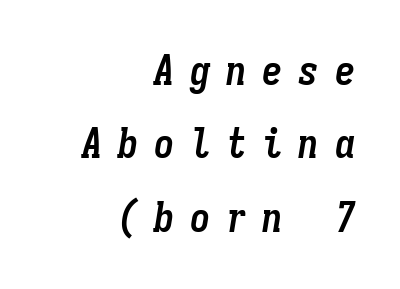
Reading down the block, your eye finds every line finishing at a fixed right position. Short note: letters widely spaced. Every character here occupies the same horizontal width, giving the sample a typewriter-like rhythm. The letters are slanted; this is an italic face. Descender tails drop into unmarked territory. Stroke thickness is high; the sample reads as a true bold.
